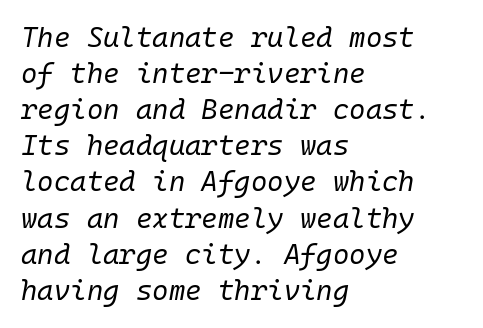
The passage shown is typed in a monospace face where columns stay perfectly aligned. How are the letters spaced? Ordinarily, with no added tracking. The face used here has a pronounced slope to its letters. The characters are drawn with everyday or finer stroke widths. The paragraph shown leans on its left margin.
